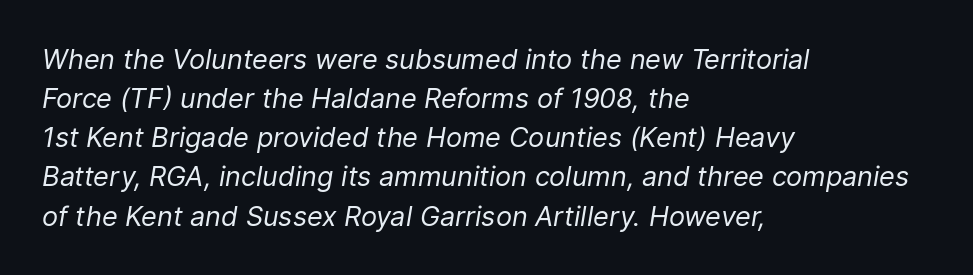
Q: Is the text bold? A: No.
Q: Is the text italic (slanted)? A: Yes, it leans right by about 9 degrees.
Q: Is the text underlined? A: No.
Q: How is the paragraph aligned? A: Left-aligned.
Q: Is the spacing between letters normal or unusually wide? A: Normal.
Q: Is the spacing between lines tight, normal or loose? A: Normal.
